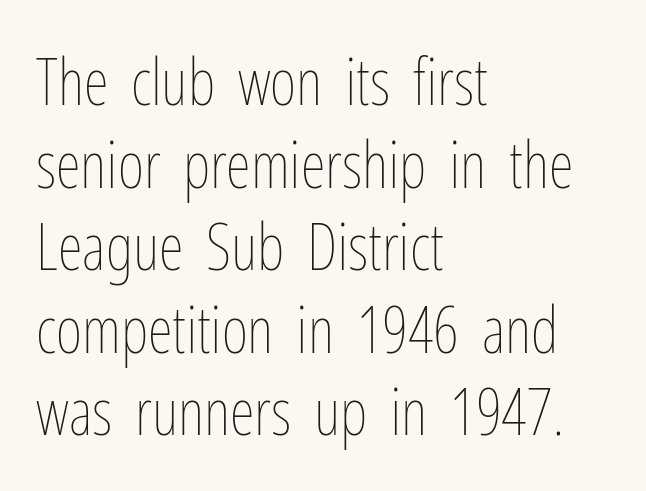
The image shows 64 px thin, condensed type, upright; set left-aligned, normal line spacing (1.29x), normal letter spacing, not underlined; low stroke contrast and a medium x-height.
